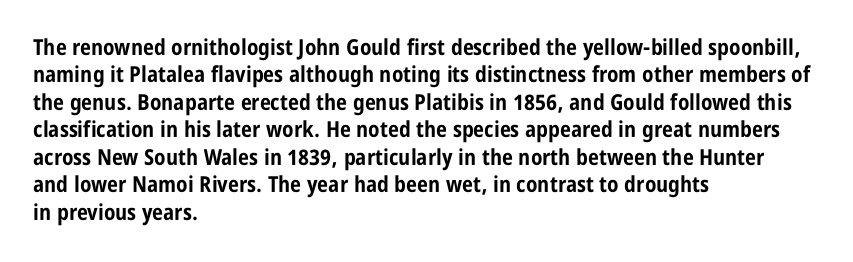
Only glyphs here, with clear space below each row. The type sits square on the baseline with zero lean. Short note: letters normally spaced. Summary of vertical rhythm: regular, with standard interline spacing. Thick stems and heavy bowls — unmistakably bold. Short and long lines alike share a common starting point at left.
